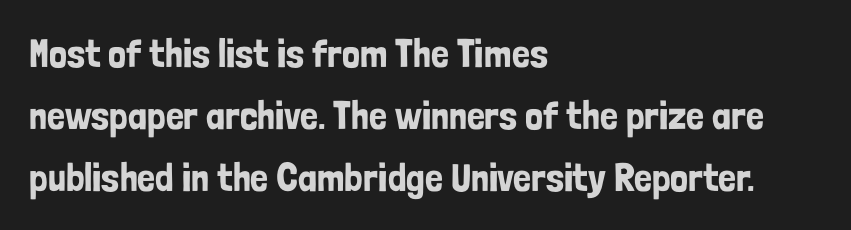
The rendering anchors every line to the left-hand side. Vertical spacing — default. The typography opts for an upright posture over an oblique one. Varying glyph widths throughout — classic text-font behaviour. Rule under the text: the space is simply empty.
